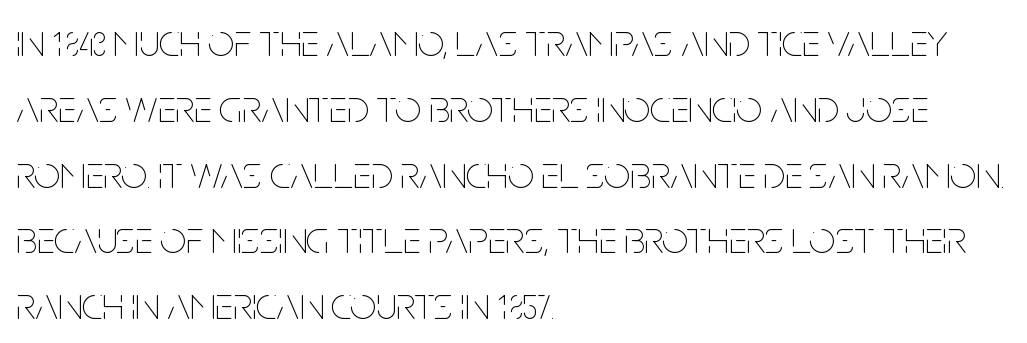
The image shows 46 px thin, condensed type, upright; set left-aligned, normal line spacing (1.43x), normal letter spacing, not underlined; low stroke contrast and a large x-height.
